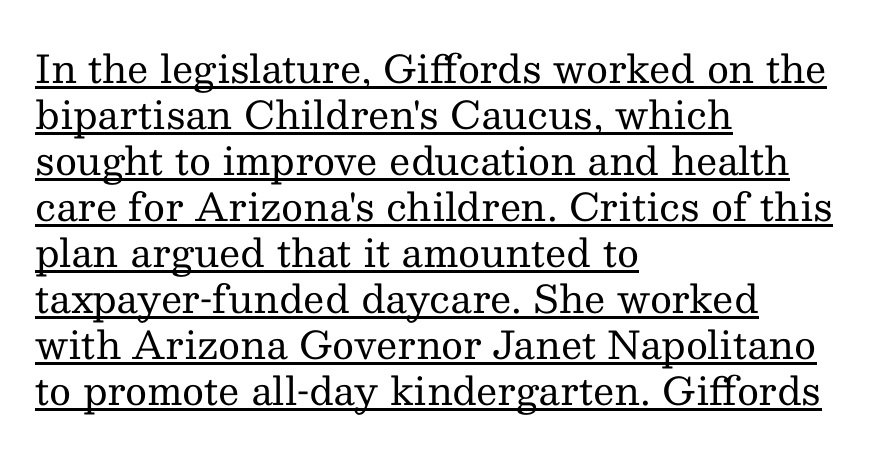
The image shows 38 px regular-weight serif type, upright; set left-aligned, line spacing 1.21x, normal letter spacing, underlined; medium stroke contrast and a medium x-height.
